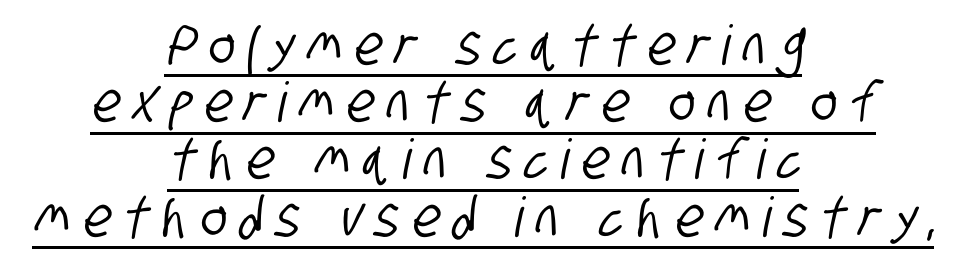
{"serif": "no", "width": "condensed", "stroke_contrast": "low", "x_height": "large", "monospaced": "no", "underline": "yes", "align": "center", "line_spacing": "tight", "line_spacing_ratio": 1.04, "letter_spacing": "wide", "letter_spacing_em": 0.24, "glyph_px": 55}
